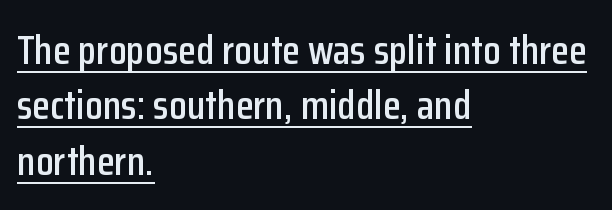
Q: Is the text italic (slanted)? A: No, it is upright.
Q: Is the typeface a serif or a sans-serif typeface? A: Sans-serif.
Q: Is the text underlined? A: Yes.
Q: How is the paragraph aligned? A: Left-aligned.
Q: Is the spacing between letters normal or unusually wide? A: Normal.
Q: Is the spacing between lines tight, normal or loose? A: Normal.
Q: Width (condensed, normal, or wide)? A: Condensed.
Q: Stroke contrast? A: Low.
Q: x-height? A: Medium.
Q: Monospaced? A: No.
